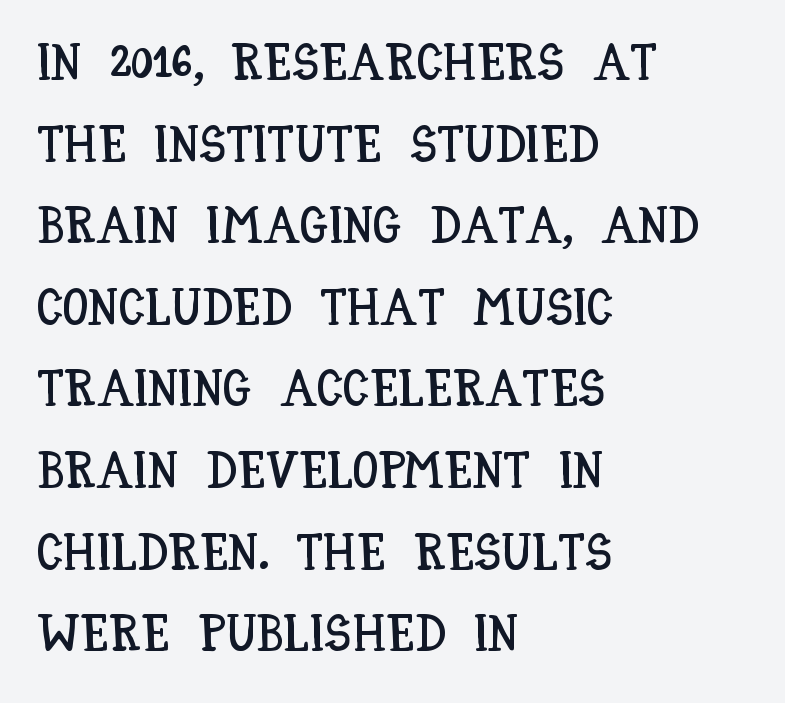
The image shows 51 px condensed type, upright; set left-aligned, normal line spacing (1.6x), normal letter spacing, not underlined; low stroke contrast and a large x-height.
